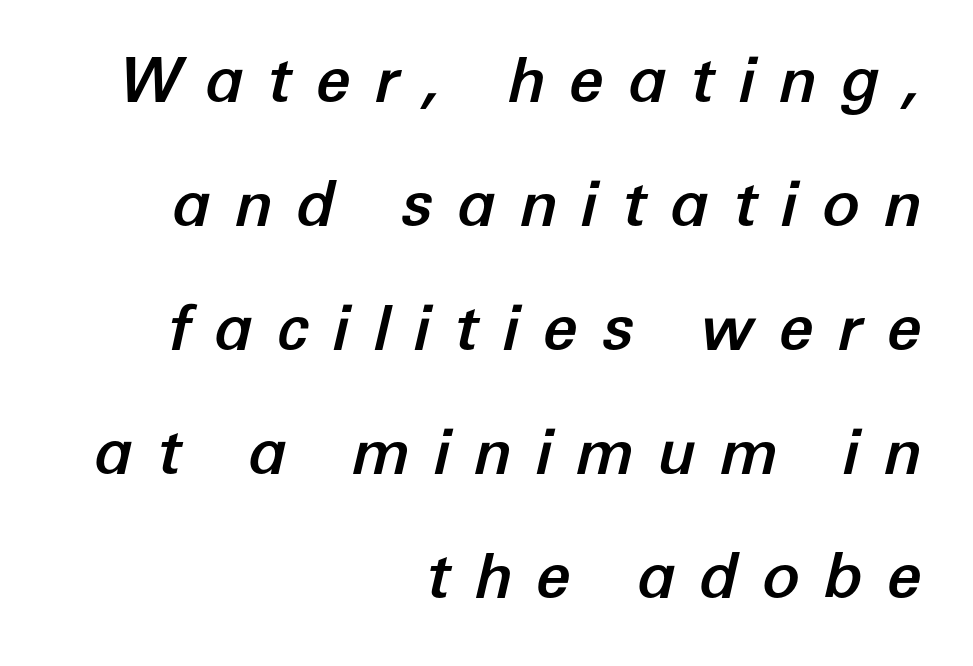
Q: Is the text italic (slanted)? A: Yes, it leans right by about 12 degrees.
Q: Is the text underlined? A: No.
Q: How is the paragraph aligned? A: Right-aligned.
Q: Is the spacing between letters normal or unusually wide? A: Unusually wide.
Q: Is the spacing between lines tight, normal or loose? A: Loose.
Q: Width (condensed, normal, or wide)? A: Normal.
Q: Stroke contrast? A: Low.
Q: x-height? A: Medium.
Q: Monospaced? A: No.
